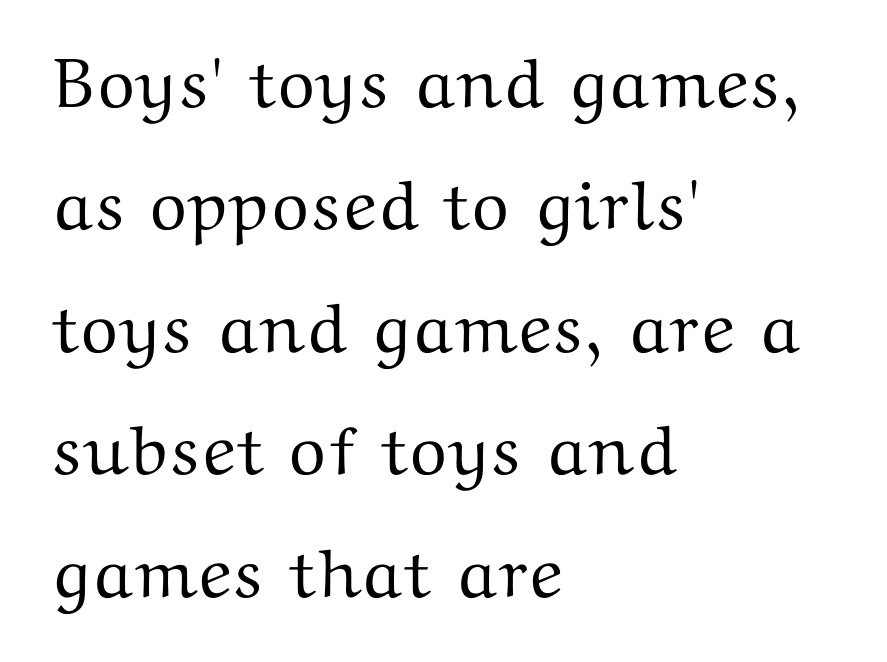
{"serif": "yes", "italic": "no", "width": "wide", "stroke_contrast": "medium", "x_height": "medium", "monospaced": "no", "underline": "no", "align": "left", "line_spacing_ratio": 1.75, "letter_spacing": "normal", "letter_spacing_em": 0.0, "glyph_px": 70}
